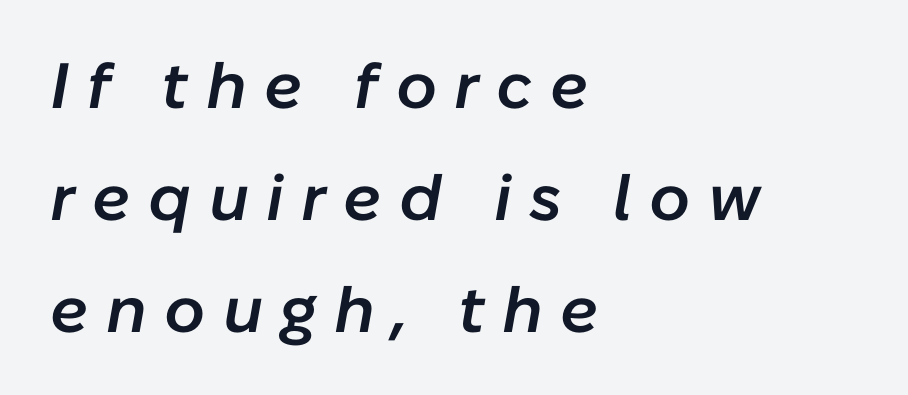
Q: Is the text bold? A: Semi-bold.
Q: Is the text italic (slanted)? A: Yes, it leans right by about 10 degrees.
Q: Is the text underlined? A: No.
Q: How is the paragraph aligned? A: Left-aligned.
Q: Is the spacing between letters normal or unusually wide? A: Unusually wide.
Q: Width (condensed, normal, or wide)? A: Normal.
Q: Stroke contrast? A: Low.
Q: x-height? A: Medium.
Q: Monospaced? A: No.
